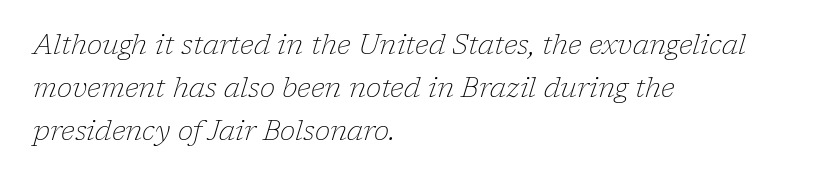
{"serif": "yes", "italic": "yes", "lean": "right", "slant_degrees": 17, "bold": "no", "weight": "thin", "width": "normal", "stroke_contrast": "low", "x_height": "medium", "monospaced": "no", "underline": "no", "align": "left", "line_spacing": "normal", "line_spacing_ratio": 1.53, "letter_spacing": "normal", "letter_spacing_em": 0.0, "glyph_px": 28}
